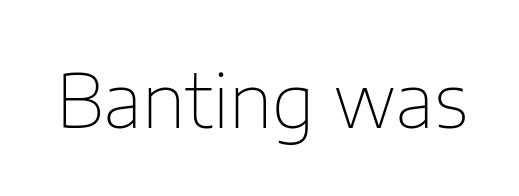
{"serif": "no", "italic": "no", "bold": "no", "weight": "thin", "width": "normal", "stroke_contrast": "low", "x_height": "medium", "monospaced": "no", "underline": "no", "letter_spacing": "normal", "letter_spacing_em": 0.0, "glyph_px": 74}
